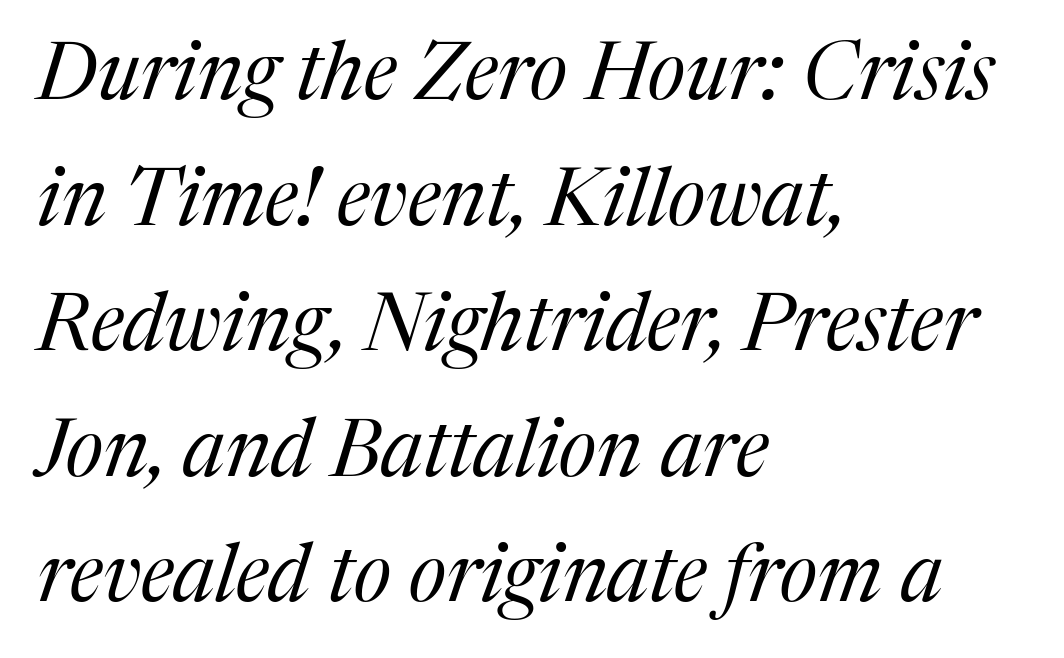
{"serif": "yes", "italic": "yes", "lean": "right", "slant_degrees": 17, "bold": "no", "weight": "regular", "width": "normal", "stroke_contrast": "medium", "x_height": "medium", "monospaced": "no", "underline": "no", "align": "left", "line_spacing": "normal", "line_spacing_ratio": 1.57, "letter_spacing": "normal", "letter_spacing_em": 0.0, "glyph_px": 80}
